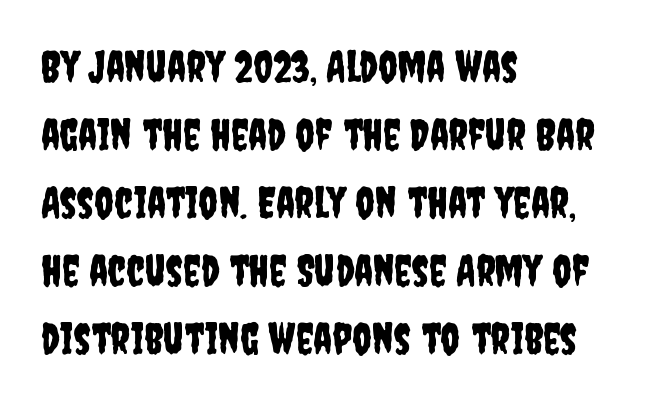
Q: Is the text italic (slanted)? A: No, it is upright.
Q: Is the typeface a serif or a sans-serif typeface? A: Sans-serif.
Q: Is the text underlined? A: No.
Q: How is the paragraph aligned? A: Left-aligned.
Q: Is the spacing between letters normal or unusually wide? A: Normal.
Q: Is the spacing between lines tight, normal or loose? A: Normal.
Q: Width (condensed, normal, or wide)? A: Condensed.
Q: Stroke contrast? A: Low.
Q: x-height? A: Large.
Q: Monospaced? A: No.
